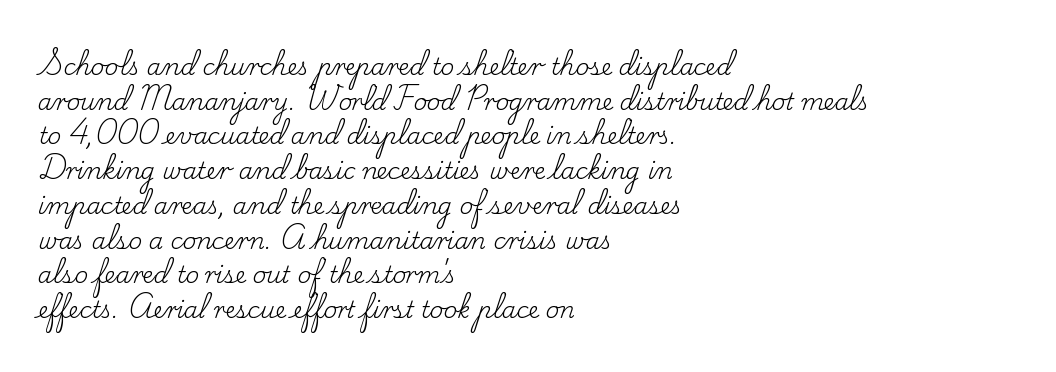
{"bold": "no", "underline": "no", "align": "left", "line_spacing": "normal", "line_spacing_ratio": 1.51, "letter_spacing": "normal", "letter_spacing_em": 0.0, "glyph_px": 23}
